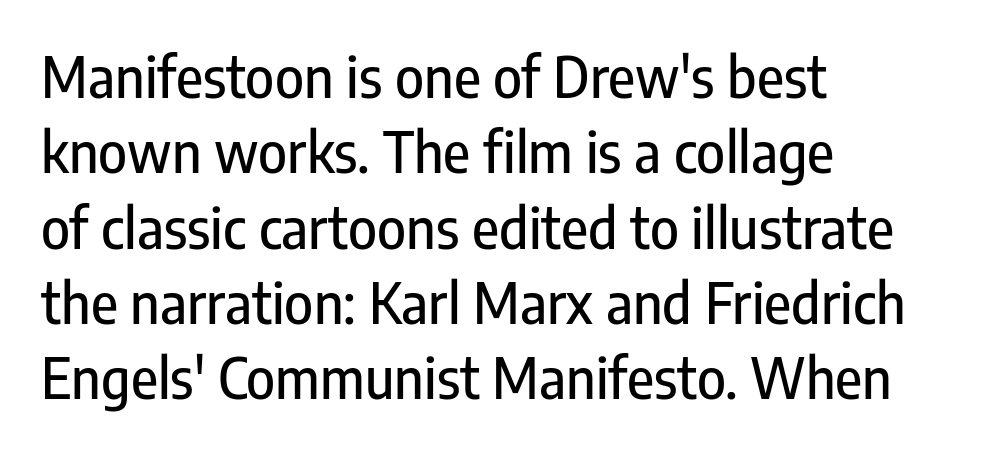
Evenly set lines give the paragraph a standard silhouette. These lines were composed using upright roman letters. The type is set solid horizontally, with unmodified tracking. The baseline area is clear. This sample uses a sans-serif face. Notice how the passage keeps a crisp vertical edge on the left only.
